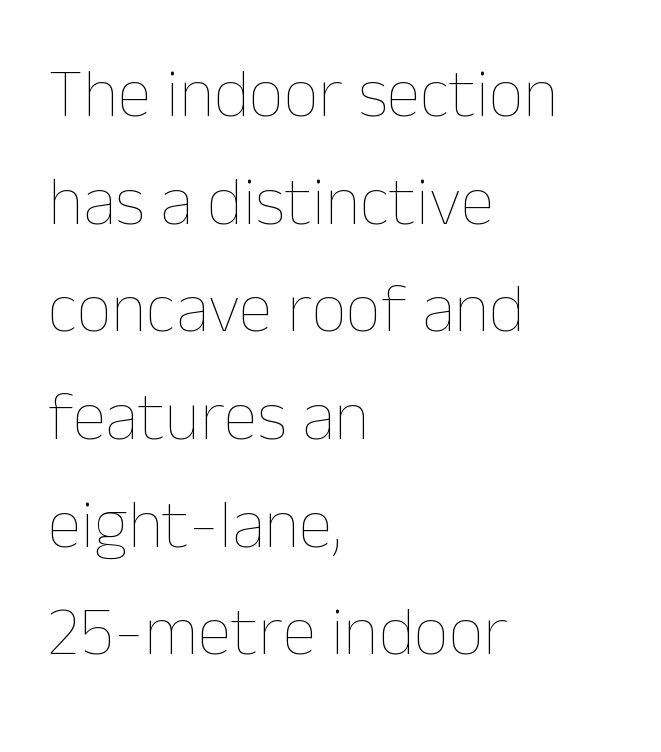
Q: Is the text bold? A: No.
Q: Is the text italic (slanted)? A: No, it is upright.
Q: Is the text underlined? A: No.
Q: How is the paragraph aligned? A: Left-aligned.
Q: Is the spacing between letters normal or unusually wide? A: Normal.
Q: Is the spacing between lines tight, normal or loose? A: Normal.
Q: Width (condensed, normal, or wide)? A: Normal.
Q: Stroke contrast? A: Low.
Q: x-height? A: Medium.
Q: Monospaced? A: No.
